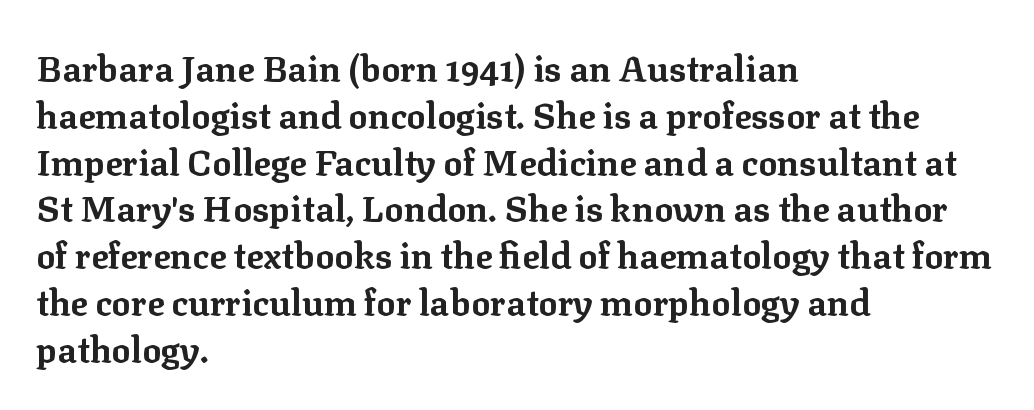
The horizontal fit of the characters is conventional and even. The font family rendered here belongs to the serif group. The rag falls on the right side of this text block. Do the letters lean? They stand straight. The face used here is proportionally spaced, like ordinary book or web type.
